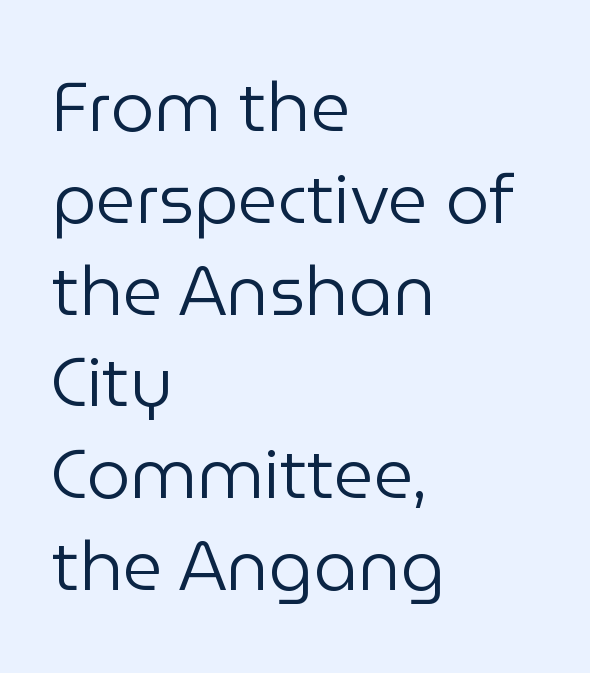
The image shows 69 px regular-weight sans-serif type, upright; set left-aligned, normal line spacing (1.33x), normal letter spacing, not underlined; low stroke contrast and a medium x-height.
